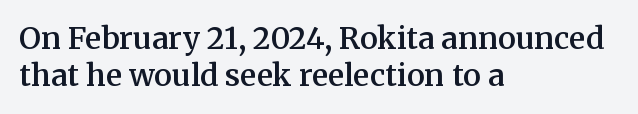
The image shows 30 px semibold serif type, upright; set left-aligned, line spacing 1.22x, normal letter spacing, not underlined; medium stroke contrast and a medium x-height.
